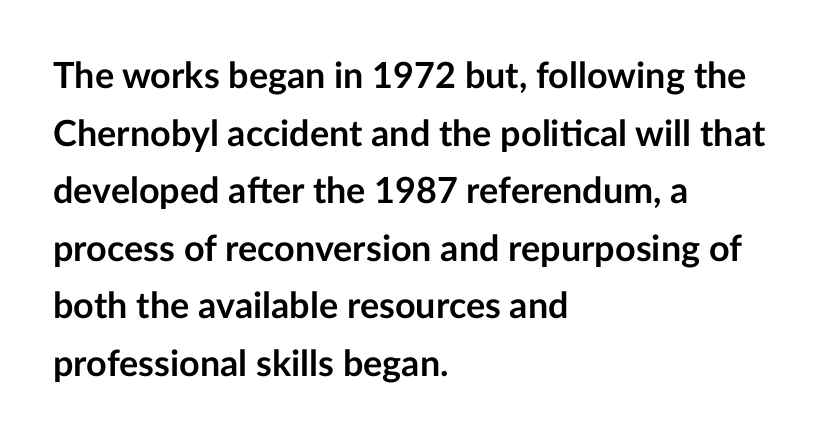
Q: Is the text bold? A: Yes.
Q: Is the text italic (slanted)? A: No, it is upright.
Q: Is the typeface a serif or a sans-serif typeface? A: Sans-serif.
Q: Is the text underlined? A: No.
Q: How is the paragraph aligned? A: Left-aligned.
Q: Is the spacing between letters normal or unusually wide? A: Normal.
Q: Is the spacing between lines tight, normal or loose? A: Normal.
Q: Width (condensed, normal, or wide)? A: Normal.
Q: Stroke contrast? A: Low.
Q: x-height? A: Medium.
Q: Monospaced? A: No.
